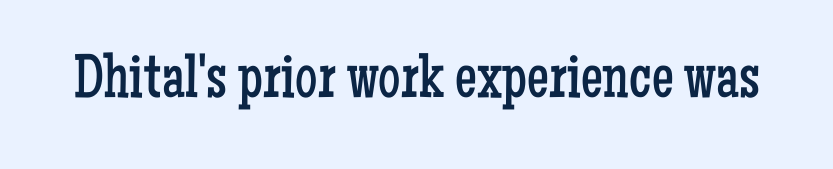
{"serif": "yes", "italic": "no", "bold": "no", "weight": "regular", "width": "condensed", "stroke_contrast": "low", "x_height": "medium", "monospaced": "no", "underline": "no", "letter_spacing": "normal", "letter_spacing_em": 0.0, "glyph_px": 62}
